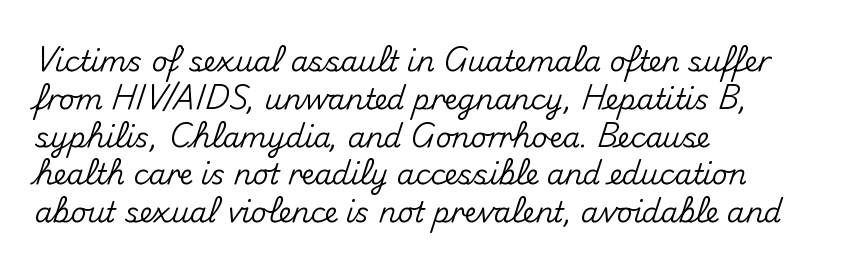
The image shows 28 px sans-serif type; set left-aligned, normal line spacing (1.35x), normal letter spacing, not underlined; medium stroke contrast and a small x-height.
